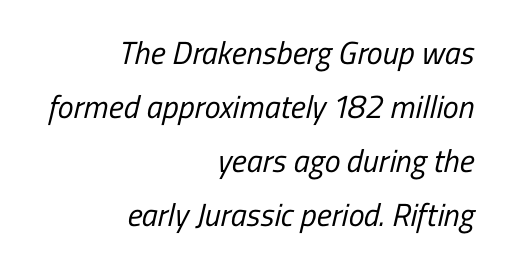
The image shows 32 px regular-weight, condensed sans-serif type; set right-aligned, normal line spacing (1.69x), normal letter spacing, not underlined; low stroke contrast and a medium x-height.
